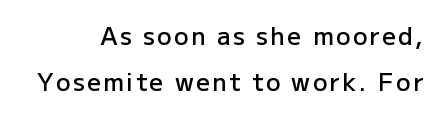
The image shows 24 px text type, upright; set loose line spacing (1.9x), not underlined.
